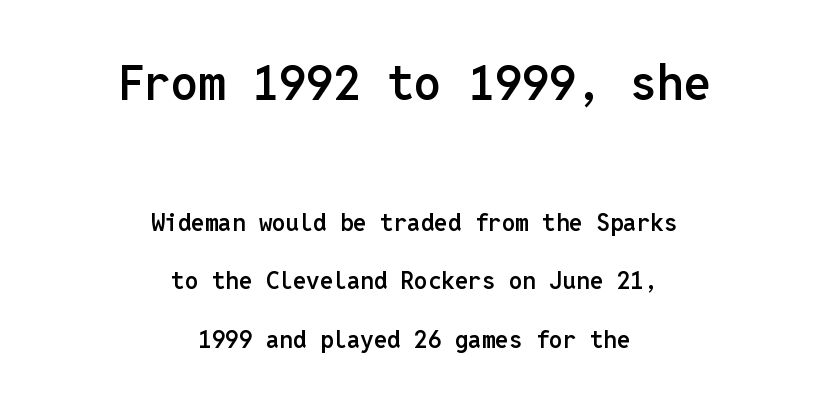
The image shows 48 px semibold sans-serif type, upright, monospaced; set centered, loose line spacing (2.43x), normal letter spacing, not underlined; the first (top) block is 2.0x larger; low stroke contrast and a medium x-height.
